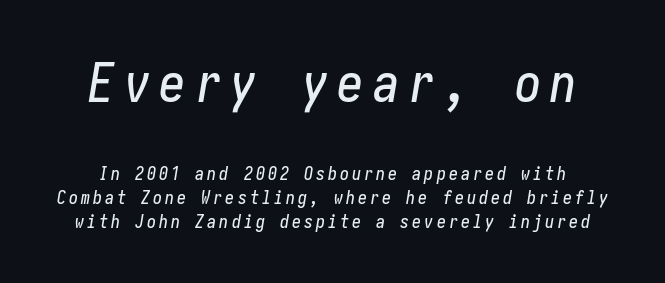
Q: Is the text italic (slanted)? A: Yes, it leans right by about 10 degrees.
Q: Is the text underlined? A: No.
Q: Is the spacing between lines tight, normal or loose? A: Normal.
Q: Which block of text is set in a larger size, the first (top) or the second (bottom)? A: The first (top) one.
Q: Width (condensed, normal, or wide)? A: Condensed.
Q: Stroke contrast? A: Low.
Q: x-height? A: Medium.
